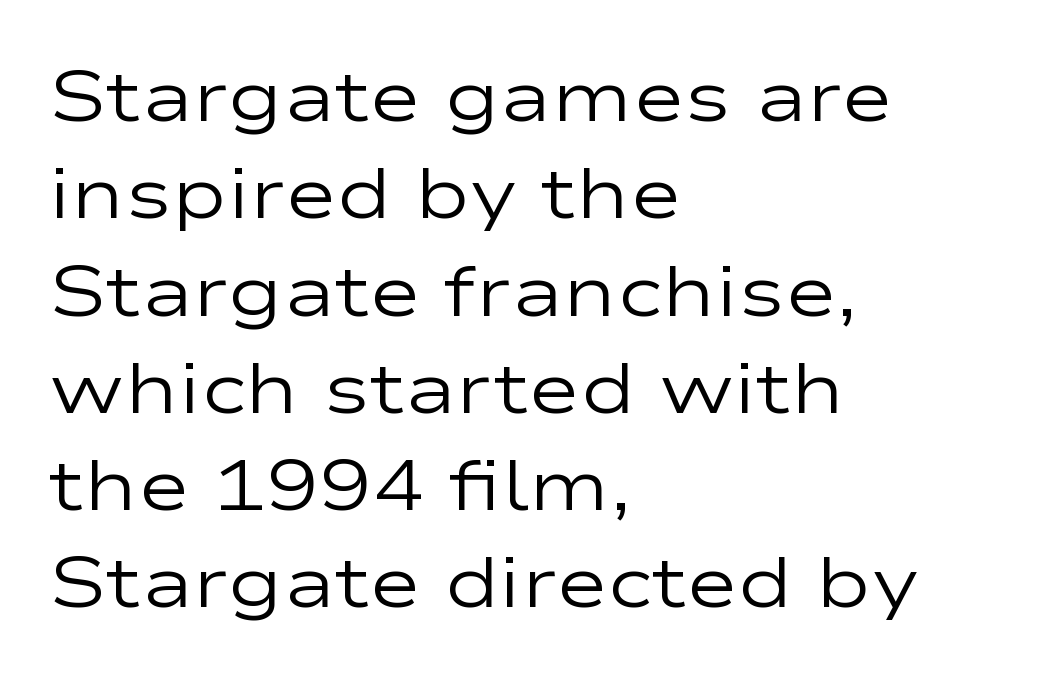
In terms of letterform style, serifs are entirely absent. Check under the words: just untouched page. The gaps between neighbouring characters are ordinary and unremarkable. Regarding leading, the lines here are spaced in the standard way. The font sits on the lighter half of the weight spectrum, regular included. When letters stand straight like this, we call the style roman or upright.
